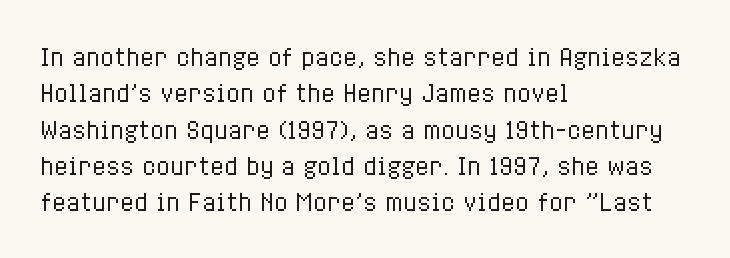
{"italic": "no", "bold": "no", "underline": "no", "align": "left", "line_spacing": "normal", "line_spacing_ratio": 1.58, "letter_spacing": "normal", "letter_spacing_em": 0.0, "glyph_px": 23}
